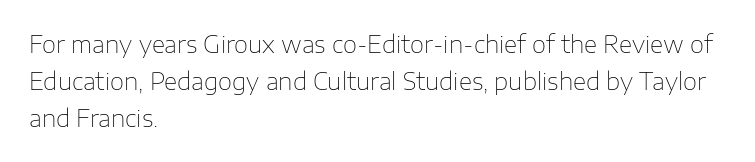
{"italic": "no", "bold": "no", "underline": "no", "align": "left", "line_spacing": "normal", "line_spacing_ratio": 1.6, "letter_spacing": "normal", "letter_spacing_em": 0.0, "glyph_px": 23}
